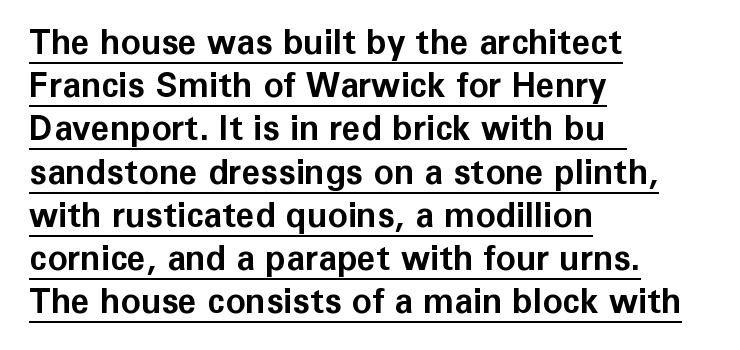
The image shows 34 px bold sans-serif type, upright; set left-aligned, normal line spacing (1.27x), normal letter spacing, underlined; low stroke contrast and a medium x-height.
